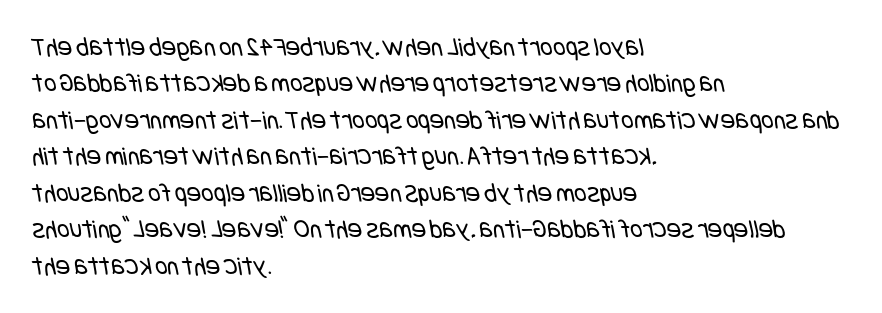
In terms of leading, this rendering sits right in the middle. This rendering features lettering with no underline. Is this a heavy cut? Hardly; it is regular or lighter. Tracking value appears to be zero — textbook default spacing. Left-aligned paragraph, ragged on the right.
